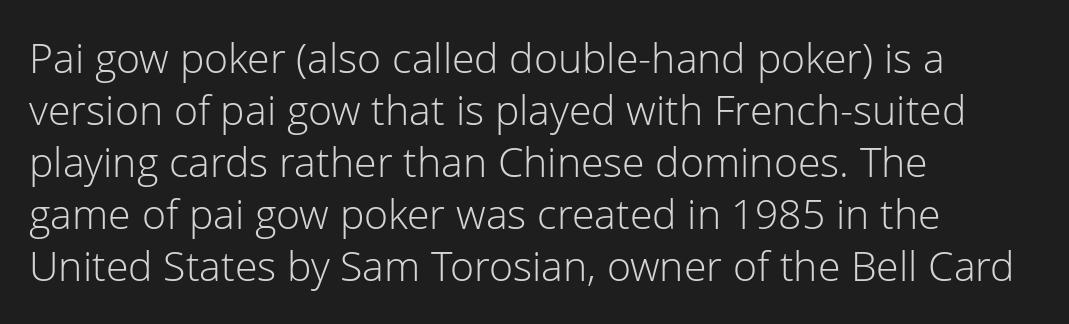
The image shows 41 px light sans-serif type, upright; set left-aligned, normal line spacing (1.27x), normal letter spacing, not underlined; low stroke contrast and a medium x-height.
